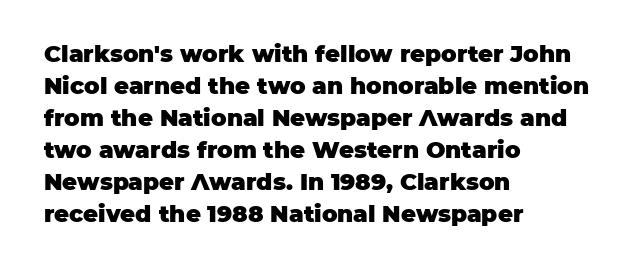
Q: Is the text bold? A: Yes.
Q: Is the text italic (slanted)? A: No, it is upright.
Q: Is the text underlined? A: No.
Q: How is the paragraph aligned? A: Left-aligned.
Q: Is the spacing between letters normal or unusually wide? A: Normal.
Q: Is the spacing between lines tight, normal or loose? A: Normal.
